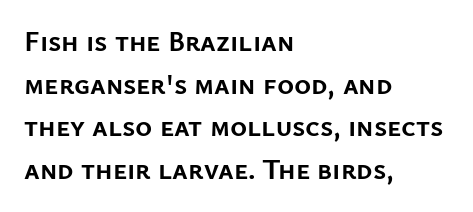
{"serif": "no", "italic": "no", "bold": "yes", "weight": "semibold", "width": "normal", "stroke_contrast": "low", "x_height": "medium", "monospaced": "no", "underline": "no", "align": "left", "line_spacing": "normal", "line_spacing_ratio": 1.47, "letter_spacing": "normal", "letter_spacing_em": 0.0, "glyph_px": 29}
